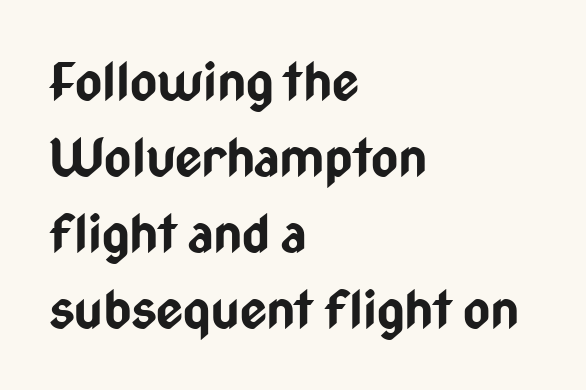
Nobody drew a line under any word here. Regular leading. Ascenders rise straight up at ninety degrees. Is this a fixed-width face? No — the glyphs have proportional, varying widths. What kind of face is this? One without serifs — a sans. Typeset ragged right — the left edge is the straight one.
